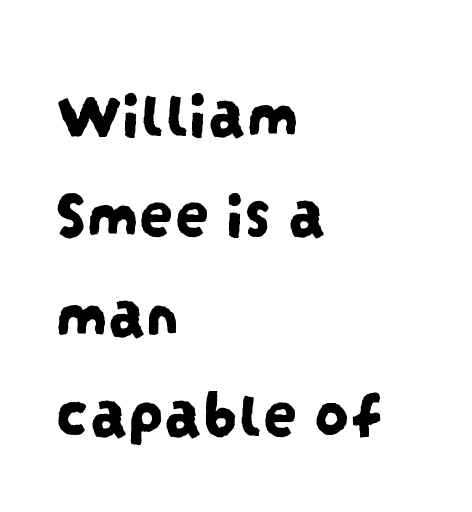
The image shows 69 px condensed sans-serif type; set left-aligned, normal line spacing (1.45x), normal letter spacing, not underlined; low stroke contrast and a large x-height.
